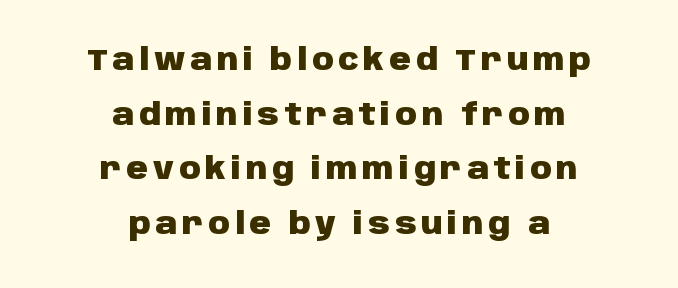
Q: Is the text bold? A: Yes.
Q: Is the text italic (slanted)? A: No, it is upright.
Q: Is the typeface a serif or a sans-serif typeface? A: Sans-serif.
Q: Is the text underlined? A: No.
Q: How is the paragraph aligned? A: Centered.
Q: Width (condensed, normal, or wide)? A: Normal.
Q: Stroke contrast? A: Low.
Q: x-height? A: Large.
Q: Monospaced? A: No.
